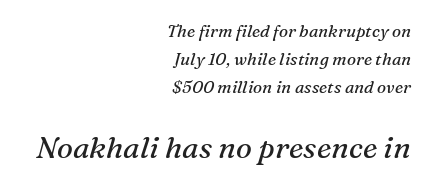
Are there feet on the stems? There are — it's a serif. Leading: standard. You get the small type first, then a jump to larger type. Each line ends at the same right margin while the left side varies.
